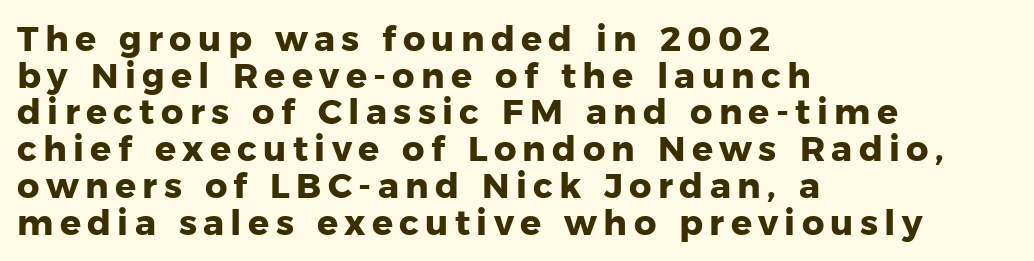
Each line starts at the same left margin while the right side varies. The typography opts for an upright posture over an oblique one. Here the designer chose a conventional face with non-uniform glyph widths. The designer went with a sans here, leaving each stem footless. The strokes are fattened all the way to bold.
